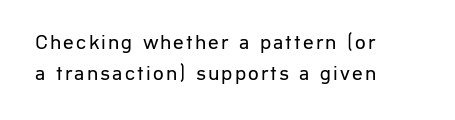
{"italic": "no", "bold": "no", "underline": "no", "align": "left", "line_spacing": "normal", "line_spacing_ratio": 1.48, "glyph_px": 21}
